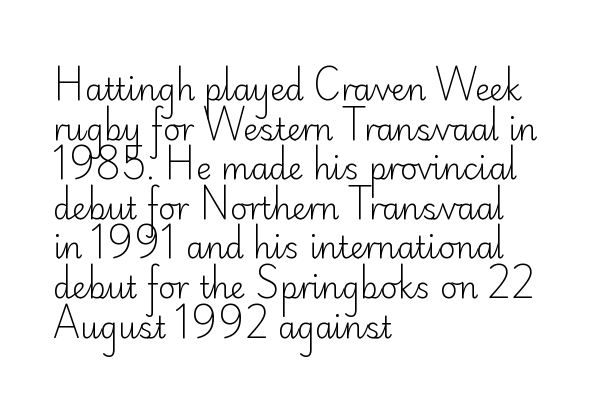
{"serif": "no", "italic": "no", "bold": "no", "weight": "light", "width": "normal", "stroke_contrast": "low", "x_height": "small", "monospaced": "no", "underline": "no", "align": "left", "line_spacing": "normal", "line_spacing_ratio": 1.32, "letter_spacing": "normal", "letter_spacing_em": 0.0, "glyph_px": 30}
